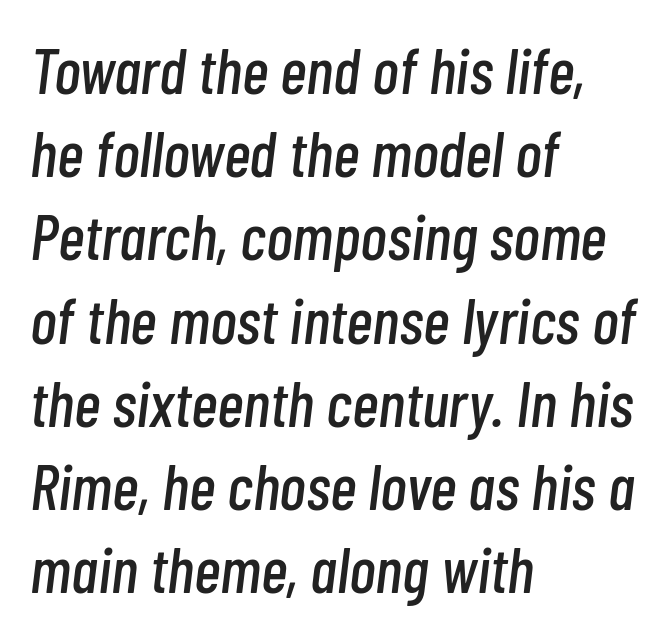
Q: Is the text italic (slanted)? A: Yes, it leans right by about 7 degrees.
Q: Is the text underlined? A: No.
Q: How is the paragraph aligned? A: Left-aligned.
Q: Is the spacing between letters normal or unusually wide? A: Normal.
Q: Is the spacing between lines tight, normal or loose? A: Normal.
Q: Width (condensed, normal, or wide)? A: Condensed.
Q: Stroke contrast? A: Low.
Q: x-height? A: Medium.
Q: Monospaced? A: No.
